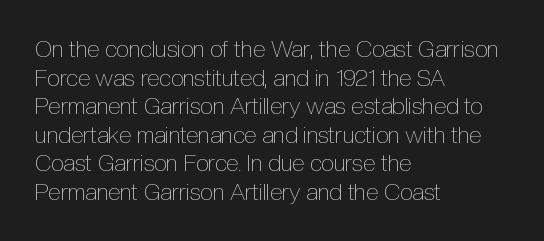
Q: Is the text bold? A: No.
Q: Is the text italic (slanted)? A: No, it is upright.
Q: Is the text underlined? A: No.
Q: How is the paragraph aligned? A: Left-aligned.
Q: Is the spacing between letters normal or unusually wide? A: Normal.
